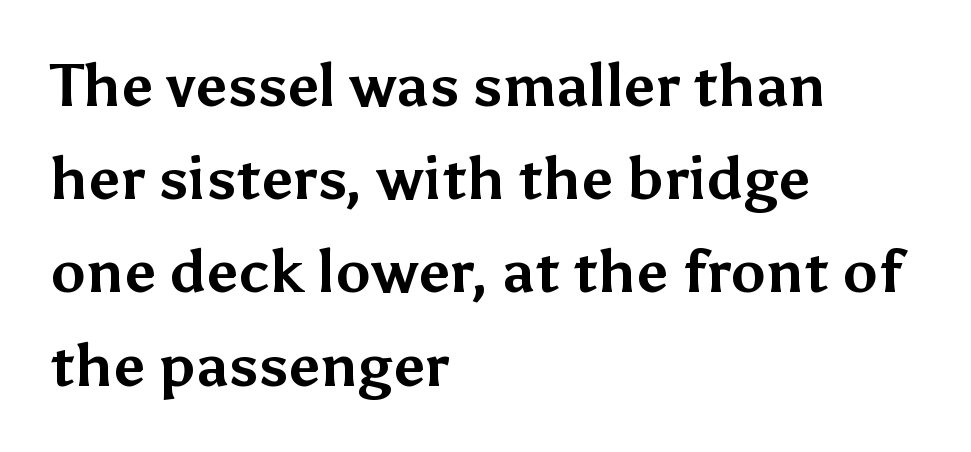
Q: Is the text bold? A: Yes.
Q: Is the text italic (slanted)? A: No, it is upright.
Q: Is the typeface a serif or a sans-serif typeface? A: Sans-serif.
Q: Is the text underlined? A: No.
Q: How is the paragraph aligned? A: Left-aligned.
Q: Is the spacing between letters normal or unusually wide? A: Normal.
Q: Is the spacing between lines tight, normal or loose? A: Normal.
Q: Width (condensed, normal, or wide)? A: Normal.
Q: Stroke contrast? A: Medium.
Q: x-height? A: Medium.
Q: Monospaced? A: No.
